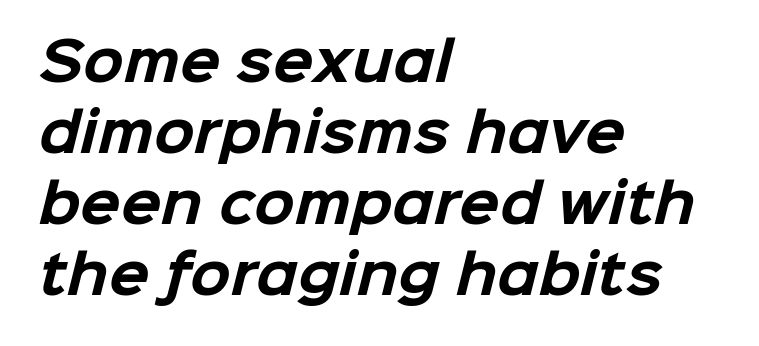
To sum up the face: it is a sans, with no serifs. Does the weight exceed regular? Yes, all the way to bold. Each line starts at the same left margin while the right side varies. The words here are not underlined. Note the varied advance widths — an 'i' is clearly narrower than an 'm'. Nobody touched the tracking dial on this one.
